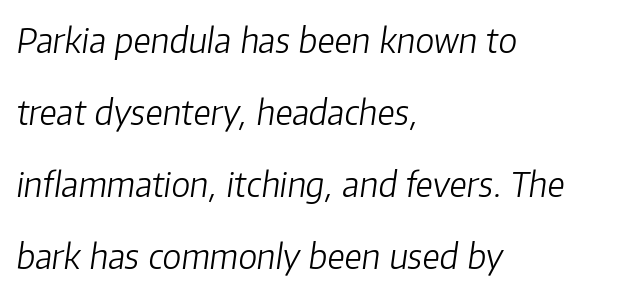
The image shows 34 px light type, italic (leaning right); set left-aligned, loose line spacing (2.12x), normal letter spacing, not underlined; low stroke contrast and a medium x-height.
